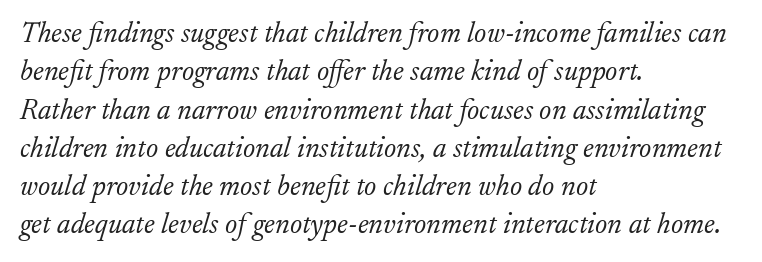
The image shows 29 px light serif type, italic (leaning right); set left-aligned, normal line spacing (1.32x), normal letter spacing, not underlined; low stroke contrast and a small x-height.
